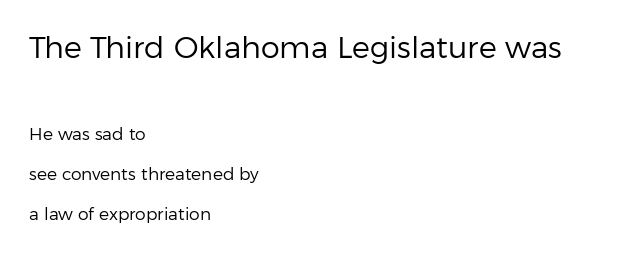
{"serif": "no", "italic": "no", "bold": "no", "weight": "regular", "width": "normal", "stroke_contrast": "low", "x_height": "medium", "monospaced": "no", "underline": "no", "align": "left", "line_spacing": "loose", "line_spacing_ratio": 2.36, "letter_spacing": "normal", "letter_spacing_em": 0.0, "larger_block": "first", "size_ratio": 1.76, "glyph_px": 30}
